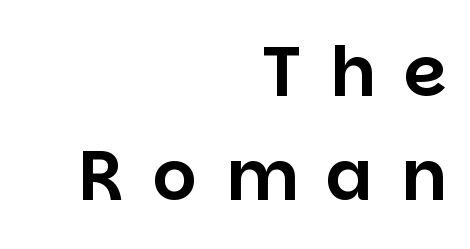
{"serif": "no", "italic": "no", "width": "normal", "stroke_contrast": "low", "x_height": "large", "monospaced": "no", "underline": "no", "align": "right", "line_spacing": "normal", "line_spacing_ratio": 1.51, "letter_spacing": "wide", "letter_spacing_em": 0.41, "glyph_px": 69}
